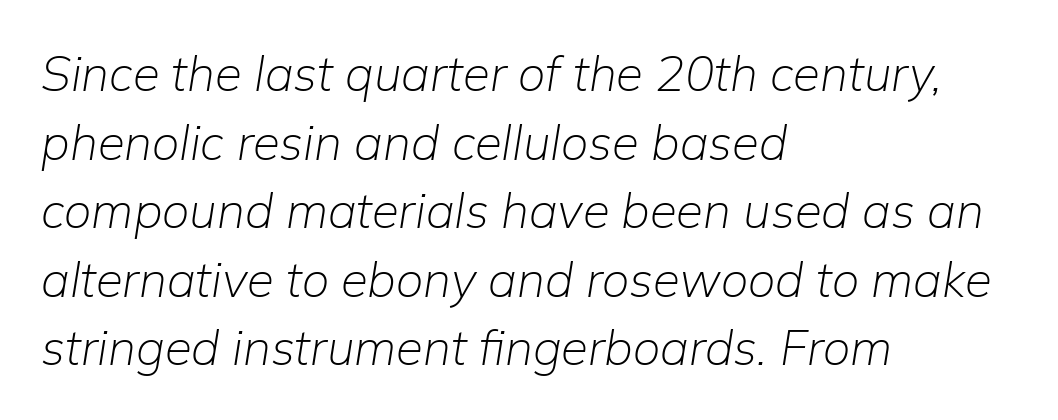
Each letter keeps its own natural width here, so spacing adapts to shape. Letters have the restrained weight of plain body copy at most. One glance says typical: line gaps are just what's usual. Glance below the letters and you will spot only blank space.
